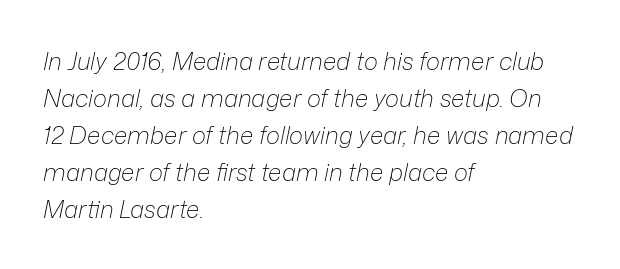
Q: Is the text bold? A: No.
Q: Is the text italic (slanted)? A: Yes, it leans right by about 12 degrees.
Q: Is the text underlined? A: No.
Q: How is the paragraph aligned? A: Left-aligned.
Q: Is the spacing between letters normal or unusually wide? A: Normal.
Q: Is the spacing between lines tight, normal or loose? A: Normal.
